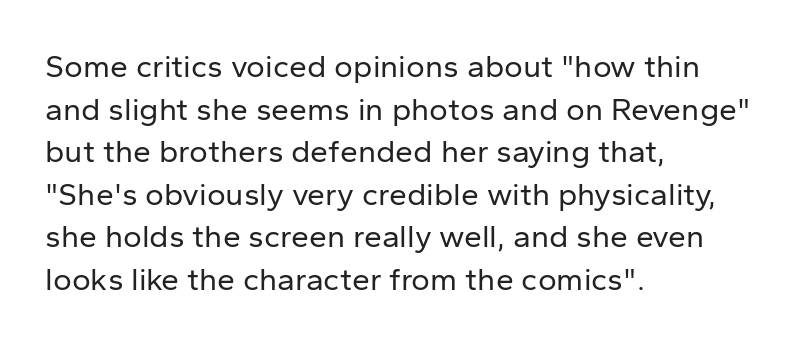
Looks like regular typesetting: each glyph gets only the width it needs. The font family rendered here belongs to the sans-serif group. Each stroke keeps to a modest, everyday thickness or less. Decoration check: the copy has no underline.
